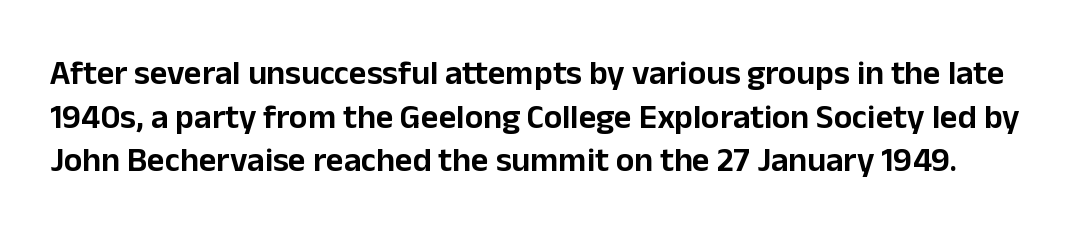
{"serif": "no", "italic": "no", "width": "normal", "stroke_contrast": "low", "x_height": "medium", "monospaced": "no", "underline": "no", "line_spacing": "normal", "line_spacing_ratio": 1.28, "letter_spacing": "normal", "letter_spacing_em": 0.0, "glyph_px": 34}
